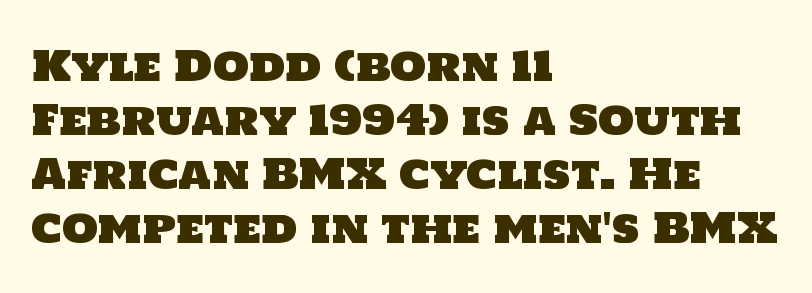
Baseline-to-baseline distance is the conventional proportion of letter height. The designer went with a sans here, leaving each stem footless. The tracking reads as untouched default to a designer's eye. Teacher's note: observe the even left margin — that is flush-left alignment. Do the characters align in a grid? No, the font is proportional. Rule under the text: the space is simply empty.
